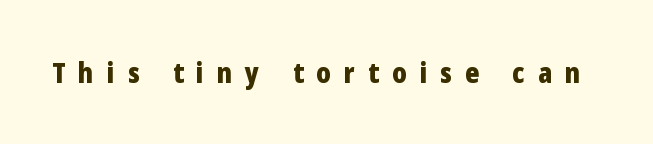
Q: Is the text bold? A: Yes.
Q: Is the text italic (slanted)? A: No, it is upright.
Q: Is the typeface a serif or a sans-serif typeface? A: Sans-serif.
Q: Is the text underlined? A: No.
Q: Is the spacing between letters normal or unusually wide? A: Unusually wide.
Q: Width (condensed, normal, or wide)? A: Condensed.
Q: Stroke contrast? A: Low.
Q: x-height? A: Medium.
Q: Monospaced? A: No.
